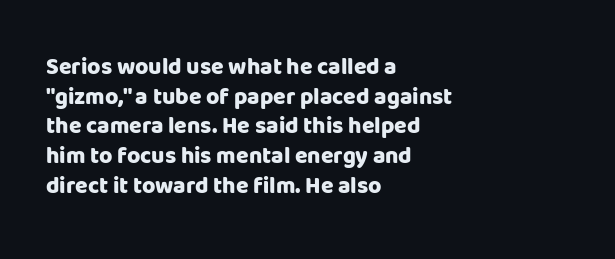
The image shows 23 px bold type, upright; set left-aligned, normal line spacing (1.29x), normal letter spacing, not underlined.
